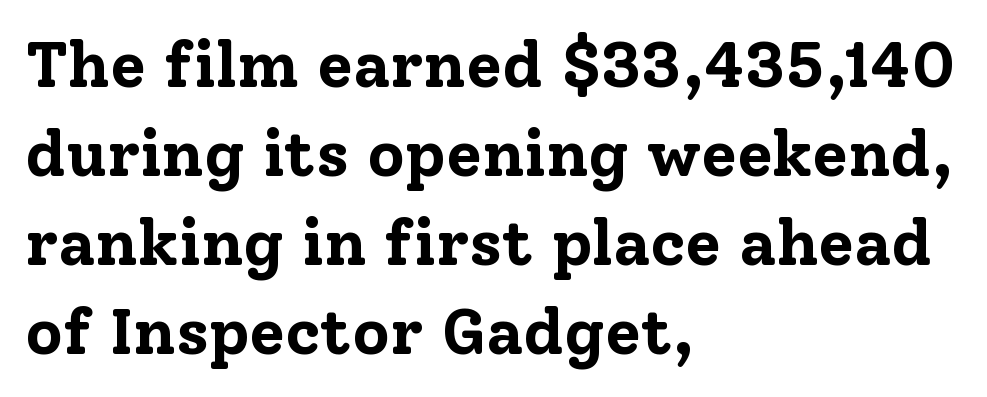
The image shows 65 px bold serif type, upright; set left-aligned, normal line spacing (1.37x), normal letter spacing, not underlined; low stroke contrast and a medium x-height.
